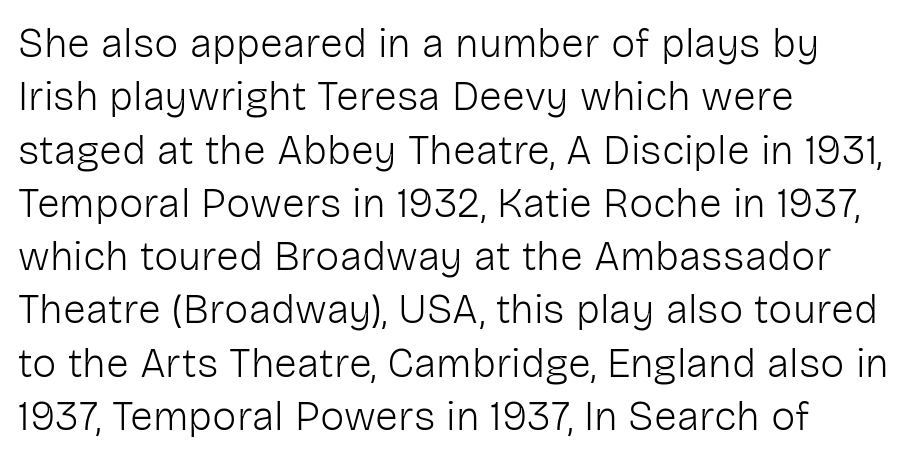
This reads as an unemphasized weight, regular at the heaviest. Notice how the passage keeps a crisp vertical edge on the left only. Evenly set lines give the paragraph a standard silhouette. No extra tracking has been applied to these lines.
